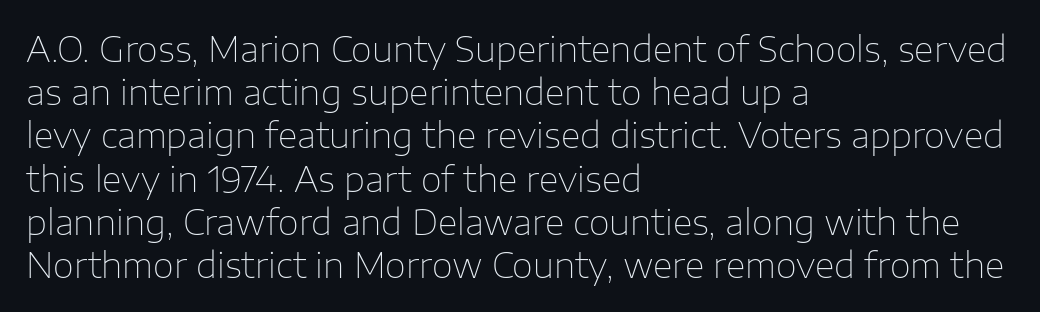
Q: Is the text bold? A: No.
Q: Is the text italic (slanted)? A: No, it is upright.
Q: Is the typeface a serif or a sans-serif typeface? A: Sans-serif.
Q: Is the text underlined? A: No.
Q: How is the paragraph aligned? A: Left-aligned.
Q: Is the spacing between letters normal or unusually wide? A: Normal.
Q: Is the spacing between lines tight, normal or loose? A: Normal.
Q: Width (condensed, normal, or wide)? A: Normal.
Q: Stroke contrast? A: Low.
Q: x-height? A: Medium.
Q: Monospaced? A: No.
